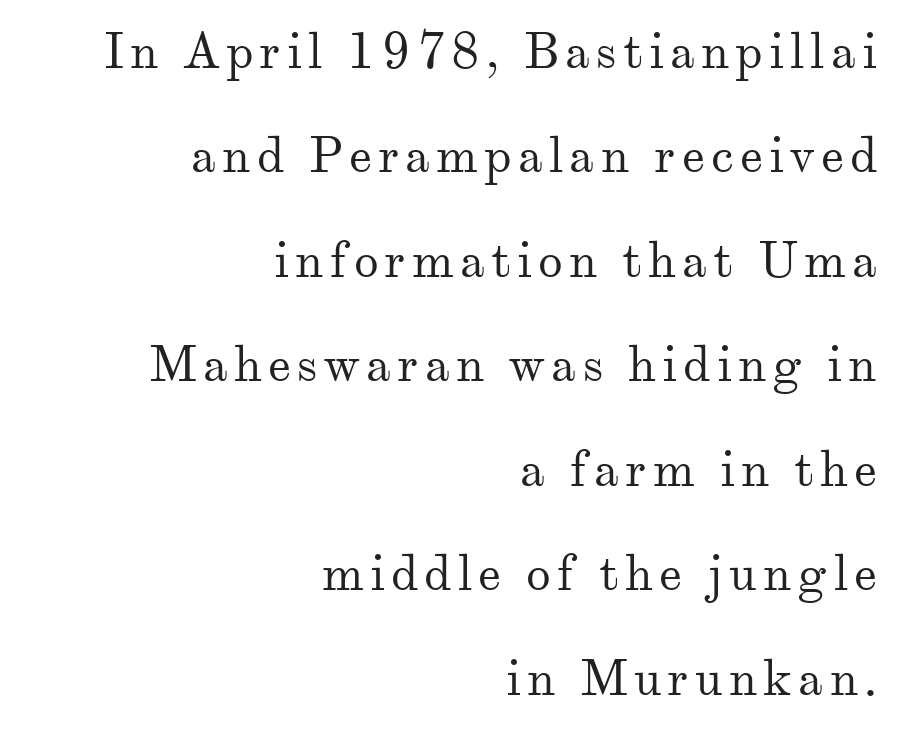
No heavy texture on the line: the type isn't bold. Airy leading. Font category for this specimen: serif. Every row of glyphs terminates at an identical x-position on the right. The rendering uses natural spacing where letterforms have individual widths. The typography opts for an upright posture over an oblique one.
